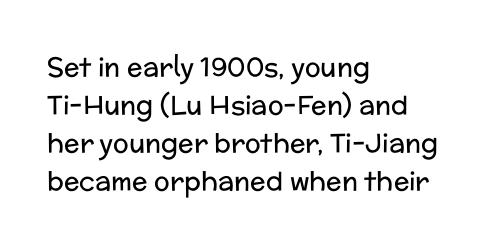
The image shows 26 px text type, upright; set left-aligned, normal line spacing (1.46x), normal letter spacing, not underlined.
